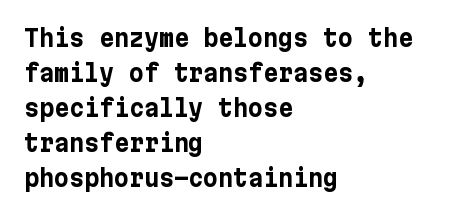
Q: Is the text bold? A: Yes.
Q: Is the text italic (slanted)? A: No, it is upright.
Q: Is the text underlined? A: No.
Q: How is the paragraph aligned? A: Left-aligned.
Q: Is the spacing between letters normal or unusually wide? A: Normal.
Q: Is the spacing between lines tight, normal or loose? A: Normal.
